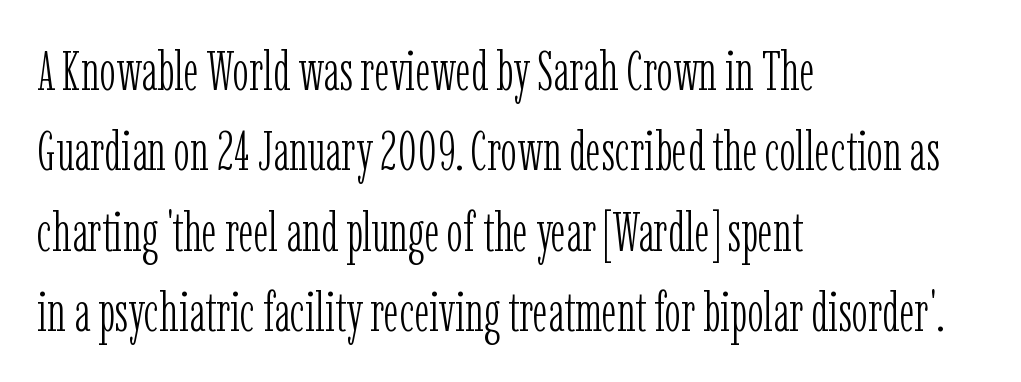
How would I describe the line gaps? Plain and ordinary. The space beneath each line is pristine and unruled. The face used here is proportionally spaced, like ordinary book or web type. The gaps between neighbouring characters are ordinary and unremarkable. You can tell it's not italic because the verticals are truly vertical.
